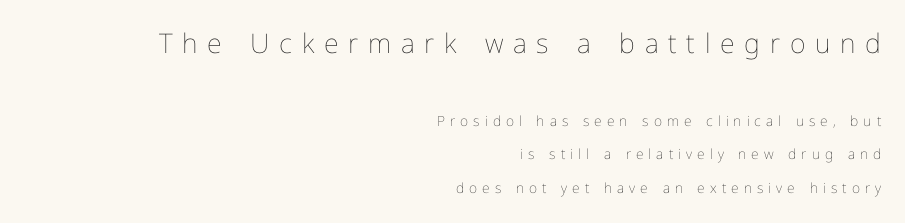
{"italic": "no", "bold": "no", "underline": "no", "align": "right", "line_spacing": "loose", "line_spacing_ratio": 2.41, "letter_spacing": "wide", "letter_spacing_em": 0.36, "larger_block": "first", "size_ratio": 1.93, "glyph_px": 27}
